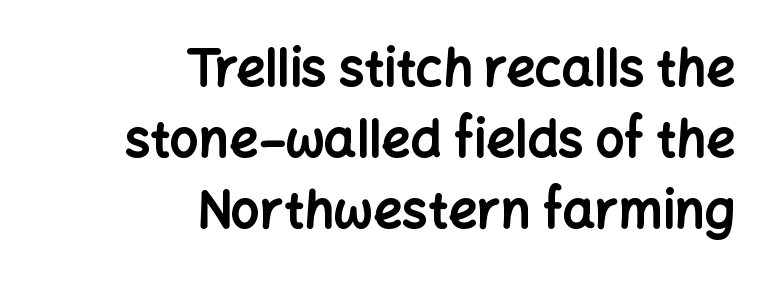
{"serif": "no", "italic": "no", "bold": "yes", "weight": "bold", "width": "normal", "stroke_contrast": "low", "x_height": "medium", "monospaced": "no", "underline": "no", "align": "right", "line_spacing": "normal", "line_spacing_ratio": 1.39, "letter_spacing": "normal", "letter_spacing_em": 0.0, "glyph_px": 51}
